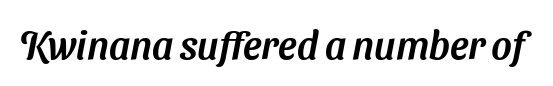
Q: Is the typeface a serif or a sans-serif typeface? A: Sans-serif.
Q: Is the text underlined? A: No.
Q: Is the spacing between letters normal or unusually wide? A: Normal.
Q: Width (condensed, normal, or wide)? A: Normal.
Q: Stroke contrast? A: Medium.
Q: x-height? A: Medium.
Q: Monospaced? A: No.
